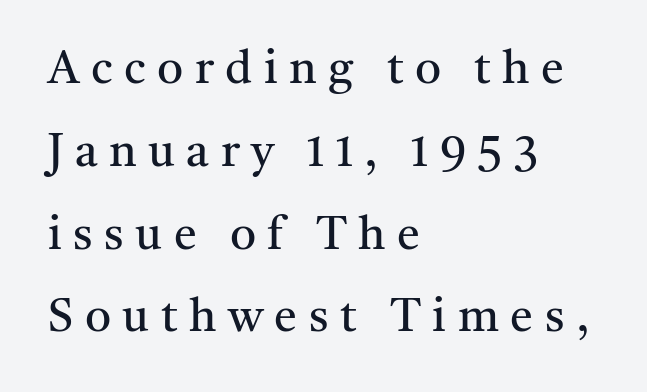
The line texture is sparse and dotted thanks to wide tracking. Posture: upright roman. These lines are rendered in a variable-pitch font. Counters stay open thanks to moderate or lighter strokes. The setting favours the left margin, as ordinary paragraphs usually do.
